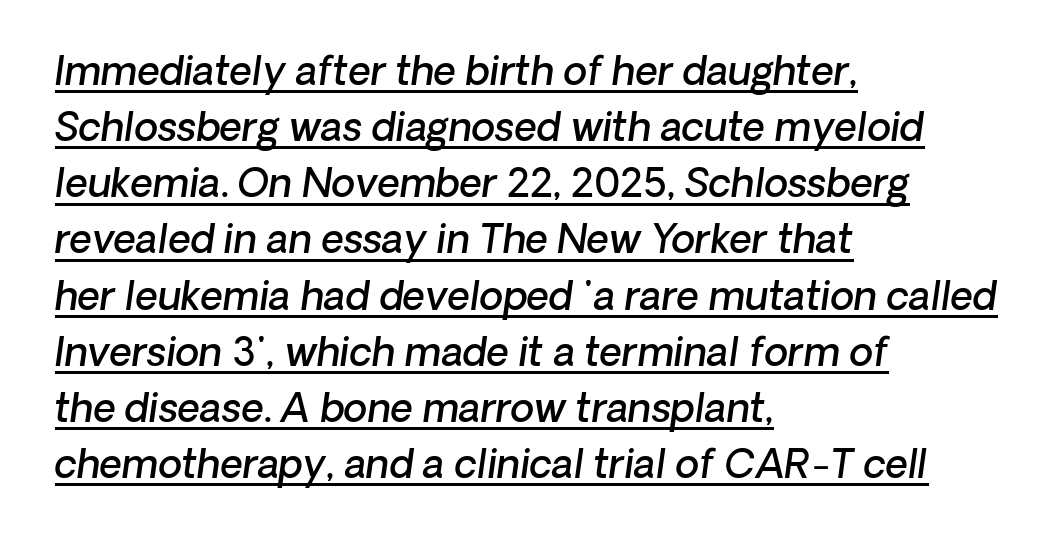
The image shows 39 px semibold sans-serif type; set left-aligned, normal line spacing (1.44x), normal letter spacing, underlined; low stroke contrast and a medium x-height.
